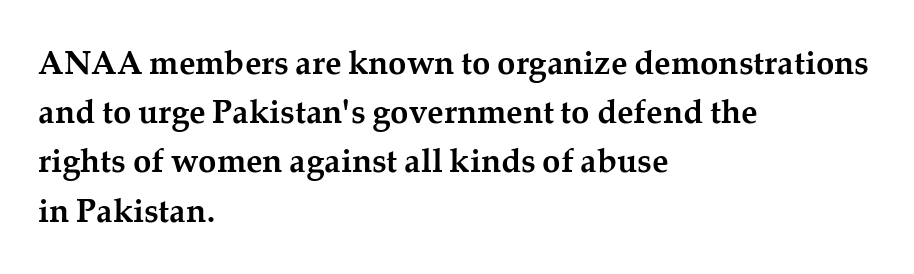
The image shows 33 px semibold serif type, upright; set left-aligned, normal line spacing (1.49x), normal letter spacing, not underlined; medium stroke contrast and a medium x-height.
